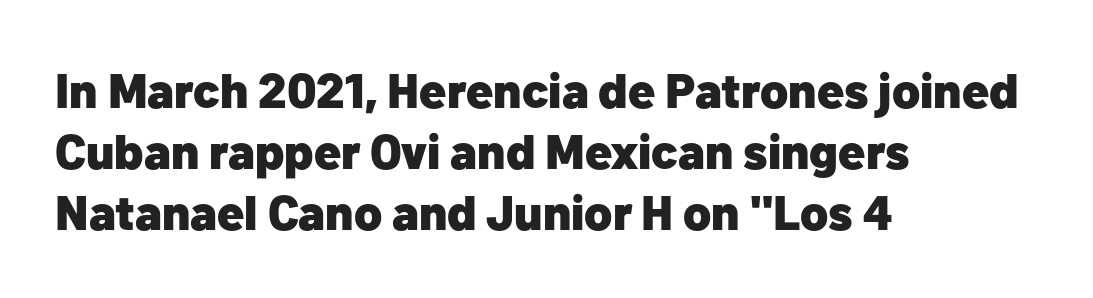
The image shows 49 px heavy sans-serif type, upright; set left-aligned, normal line spacing (1.25x), normal letter spacing, not underlined; low stroke contrast and a medium x-height.
